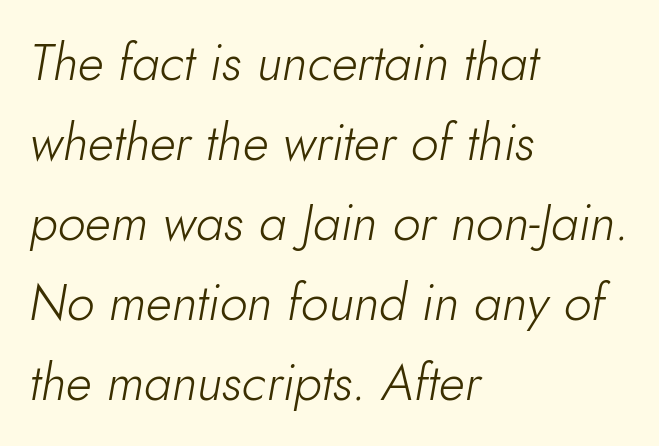
{"italic": "yes", "lean": "right", "slant_degrees": 10, "bold": "no", "weight": "light", "width": "normal", "stroke_contrast": "low", "x_height": "small", "monospaced": "no", "underline": "no", "align": "left", "line_spacing": "normal", "line_spacing_ratio": 1.6, "letter_spacing": "normal", "letter_spacing_em": 0.0, "glyph_px": 50}
